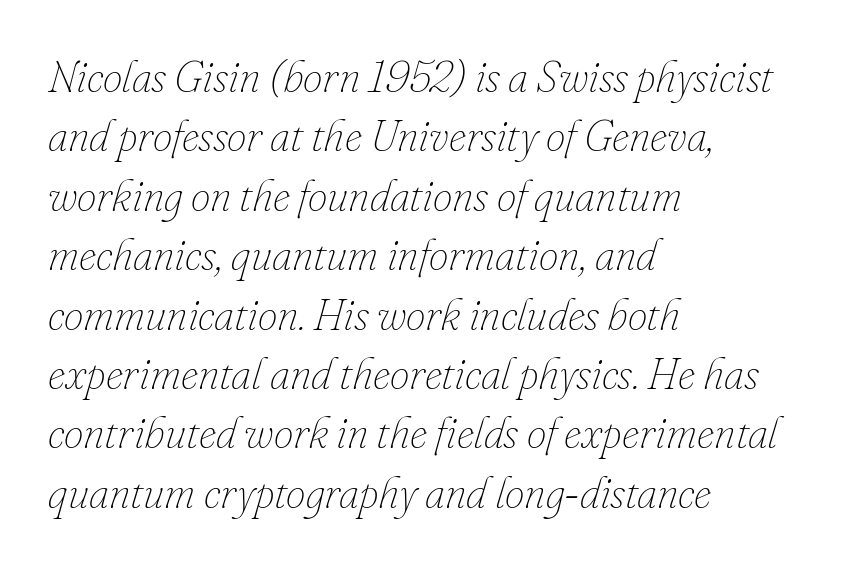
{"italic": "yes", "lean": "right", "slant_degrees": 16, "bold": "no", "weight": "thin", "width": "normal", "stroke_contrast": "low", "x_height": "small", "monospaced": "no", "underline": "no", "align": "left", "line_spacing": "normal", "line_spacing_ratio": 1.35, "letter_spacing": "normal", "letter_spacing_em": 0.0, "glyph_px": 44}
